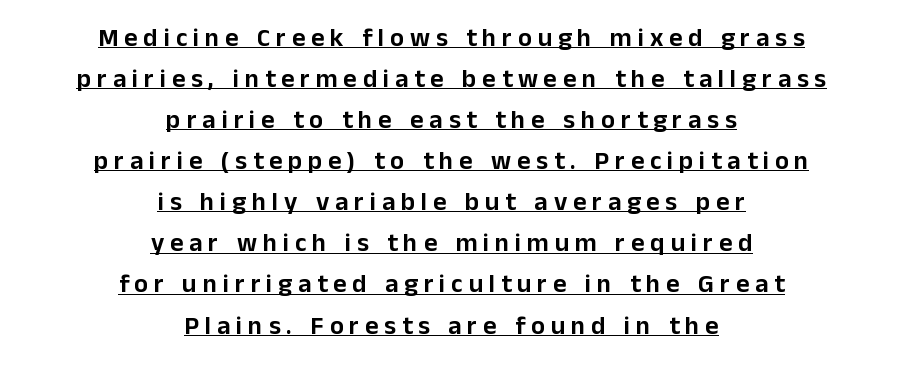
Honestly, the underline is the first thing you notice here. The lines are quadded center. Italic: no, the glyphs are upright roman. Notice how descenders clear the ascenders below comfortably — that's standard leading. The tracking jumps out immediately: characters are airy and widely separated.
